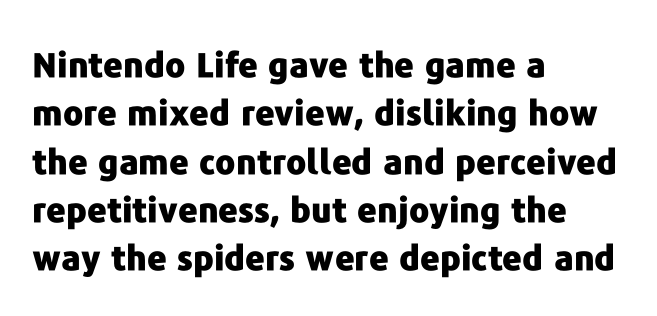
Unlike italic type, these characters show no tilt at all. Varying glyph widths throughout — classic text-font behaviour. Nobody drew a line under any word here. To sum up the face: it is a sans, with no serifs.
